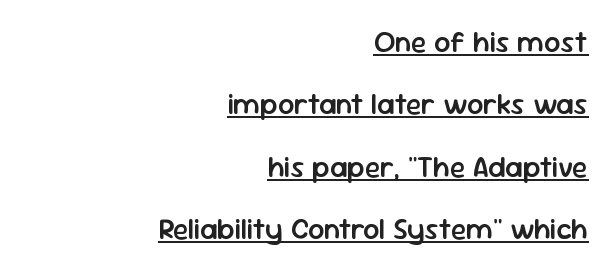
The image shows 29 px semibold sans-serif type, upright; set right-aligned, loose line spacing (2.15x), normal letter spacing, underlined; low stroke contrast and a medium x-height.
